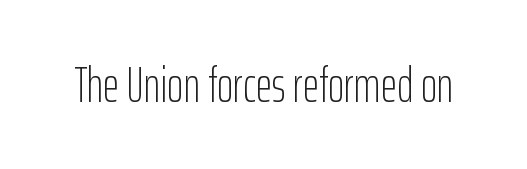
The image shows 50 px light, condensed sans-serif type, upright; set normal letter spacing, not underlined; low stroke contrast and a medium x-height.
